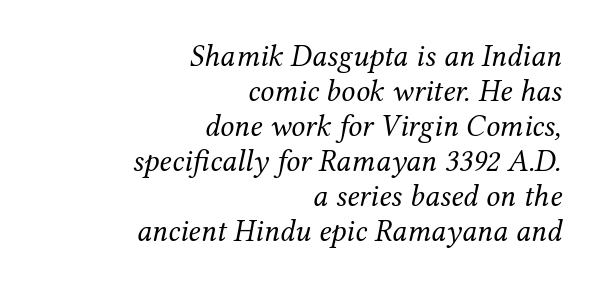
Q: Is the text bold? A: No.
Q: Is the text italic (slanted)? A: Yes, it leans right by about 12 degrees.
Q: Is the typeface a serif or a sans-serif typeface? A: Serif.
Q: Is the text underlined? A: No.
Q: How is the paragraph aligned? A: Right-aligned.
Q: Is the spacing between letters normal or unusually wide? A: Normal.
Q: Is the spacing between lines tight, normal or loose? A: Tight.
Q: Width (condensed, normal, or wide)? A: Normal.
Q: Stroke contrast? A: Medium.
Q: x-height? A: Medium.
Q: Monospaced? A: No.
